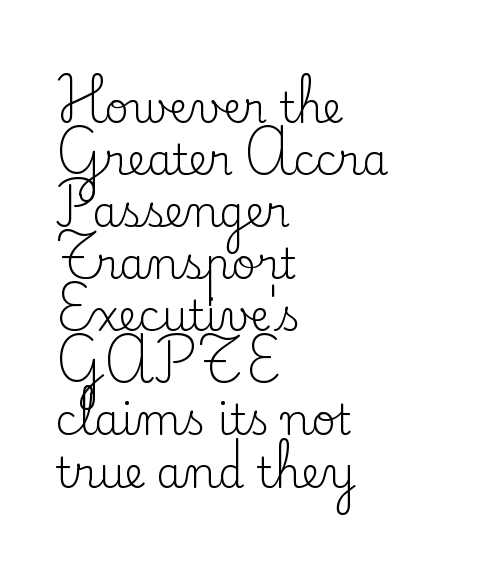
Weight: in the light-to-regular range. Note the varied advance widths — an 'i' is clearly narrower than an 'm'. Descenders are the only things crossing below the line. This sample uses plain, unmodified letter spacing. This is roman type, the default non-slanted kind.
